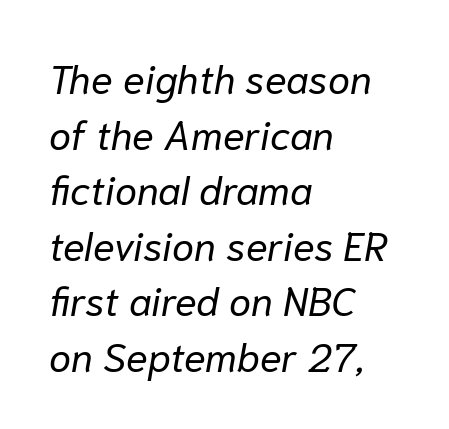
Q: Is the text bold? A: No.
Q: Is the text italic (slanted)? A: Yes, it leans right by about 10 degrees.
Q: Is the text underlined? A: No.
Q: How is the paragraph aligned? A: Left-aligned.
Q: Is the spacing between letters normal or unusually wide? A: Normal.
Q: Is the spacing between lines tight, normal or loose? A: Normal.
Q: Width (condensed, normal, or wide)? A: Normal.
Q: Stroke contrast? A: Low.
Q: x-height? A: Medium.
Q: Monospaced? A: No.
